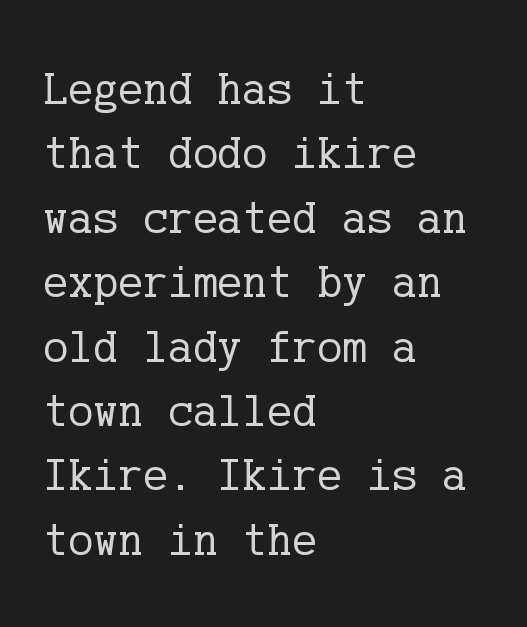
Heft: none added — not bold. Every stem runs plumb, perpendicular to the baseline. Horizontal alignment here is leftward, the default for most running prose. The space between consecutive lines is moderate. A clean baseline with only descenders dipping below it.
